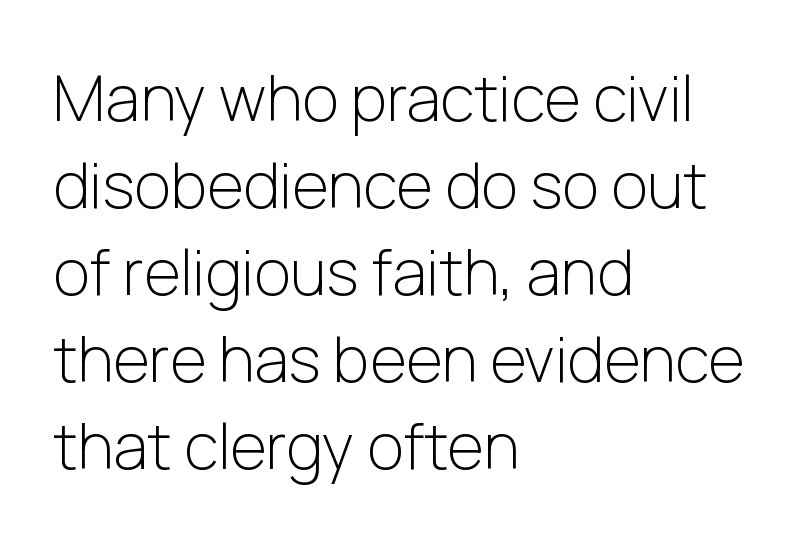
The zone under the glyphs is completely vacant. The gaps between neighbouring characters are ordinary and unremarkable. How would I describe the line gaps? Plain and ordinary. If you drew a line through each stem, it would be perfectly vertical. These lines are composed in type without serifs.
